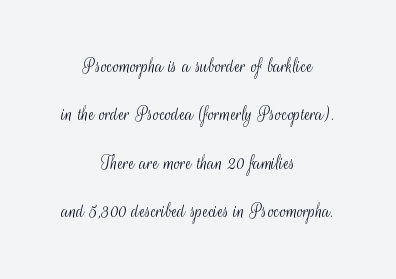
{"bold": "no", "underline": "no", "align": "center", "line_spacing": "loose", "line_spacing_ratio": 2.3, "letter_spacing": "normal", "letter_spacing_em": 0.0, "glyph_px": 21}
